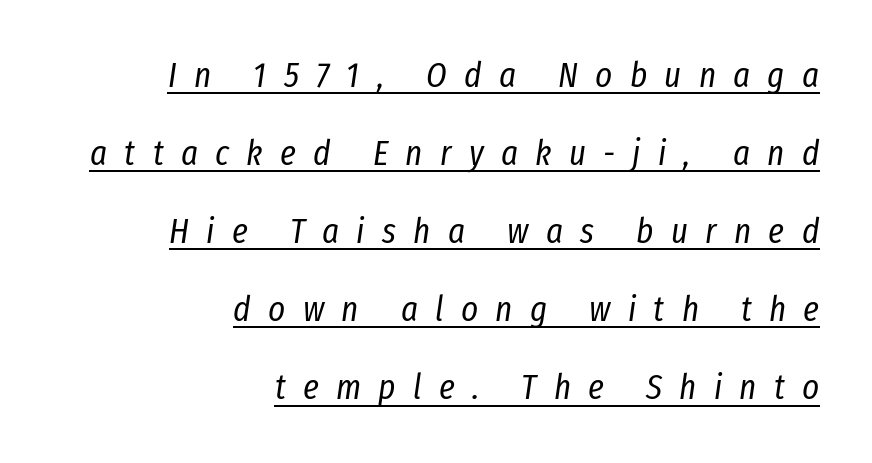
{"italic": "yes", "lean": "right", "slant_degrees": 8, "bold": "no", "weight": "regular", "width": "condensed", "stroke_contrast": "low", "x_height": "medium", "monospaced": "no", "underline": "yes", "align": "right", "line_spacing": "loose", "line_spacing_ratio": 2.17, "letter_spacing": "wide", "letter_spacing_em": 0.48, "glyph_px": 36}
